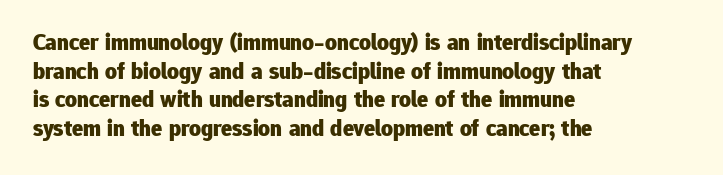
Q: Is the text bold? A: Yes.
Q: Is the text italic (slanted)? A: No, it is upright.
Q: Is the text underlined? A: No.
Q: How is the paragraph aligned? A: Left-aligned.
Q: Is the spacing between letters normal or unusually wide? A: Normal.
Q: Is the spacing between lines tight, normal or loose? A: Normal.
